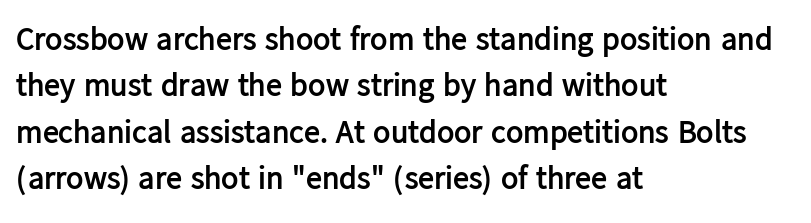
{"serif": "no", "italic": "no", "bold": "yes", "weight": "semibold", "width": "normal", "stroke_contrast": "low", "x_height": "medium", "monospaced": "no", "underline": "no", "align": "left", "line_spacing": "normal", "line_spacing_ratio": 1.45, "letter_spacing": "normal", "letter_spacing_em": 0.0, "glyph_px": 32}
